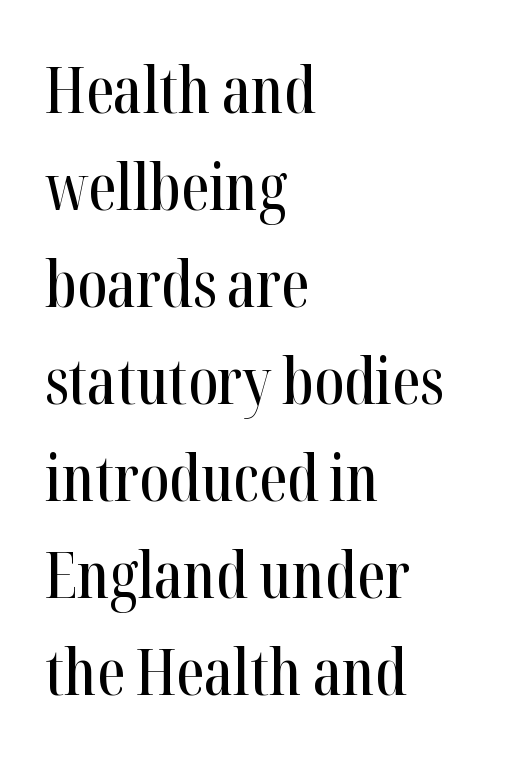
{"serif": "yes", "italic": "no", "width": "condensed", "stroke_contrast": "high", "x_height": "medium", "monospaced": "no", "underline": "no", "align": "left", "line_spacing": "normal", "line_spacing_ratio": 1.54, "letter_spacing": "normal", "letter_spacing_em": 0.0, "glyph_px": 63}
